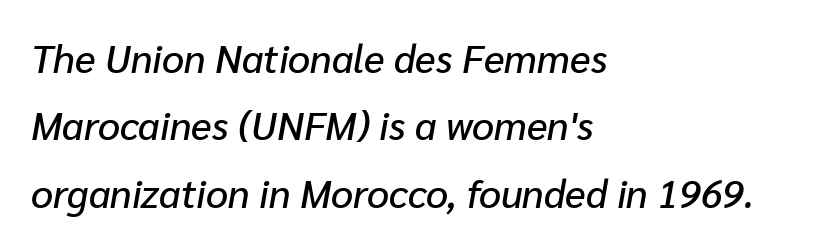
Beneath every word, the page is bare. Observe the ordinary spacing: letters are neighbours, not strangers. The setting favours the left margin, as ordinary paragraphs usually do. This sample has the flowing, uneven cadence of proportional lettering. Quick note: italic.
